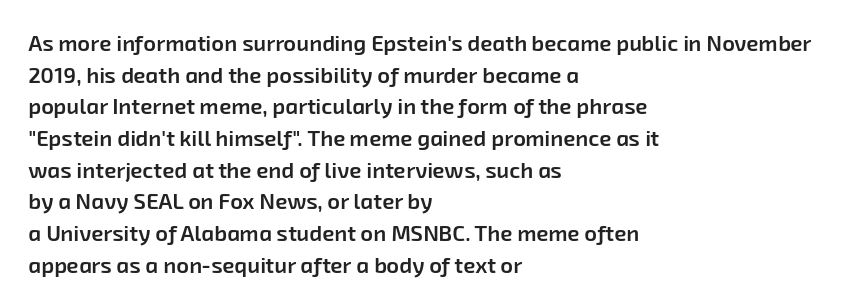
Words float on clear page, feet unadorned. Spacing between characters is what you'd get straight out of the box. Quick note: interline space is typical. The typesetter chose a ragged-right arrangement here.
